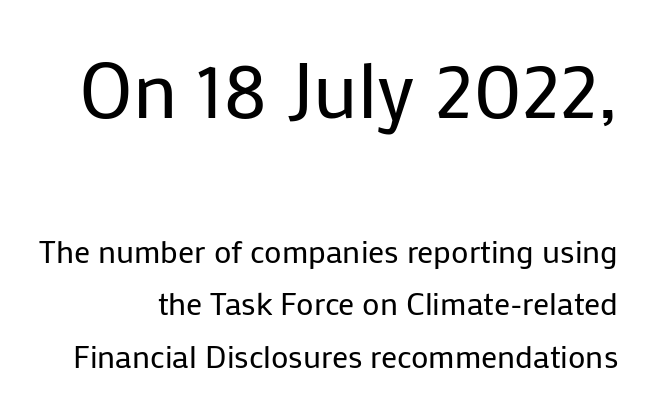
{"serif": "no", "italic": "no", "bold": "no", "weight": "regular", "width": "normal", "stroke_contrast": "low", "x_height": "medium", "monospaced": "no", "underline": "no", "line_spacing": "normal", "line_spacing_ratio": 1.65, "letter_spacing": "normal", "letter_spacing_em": 0.0, "larger_block": "first", "size_ratio": 2.47, "glyph_px": 79}
